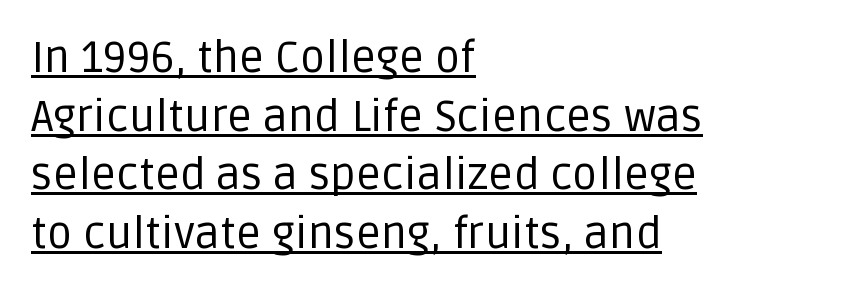
Q: Is the text bold? A: No.
Q: Is the text italic (slanted)? A: No, it is upright.
Q: Is the typeface a serif or a sans-serif typeface? A: Sans-serif.
Q: Is the text underlined? A: Yes.
Q: How is the paragraph aligned? A: Left-aligned.
Q: Is the spacing between letters normal or unusually wide? A: Normal.
Q: Is the spacing between lines tight, normal or loose? A: Normal.
Q: Width (condensed, normal, or wide)? A: Normal.
Q: Stroke contrast? A: Low.
Q: x-height? A: Large.
Q: Monospaced? A: No.
